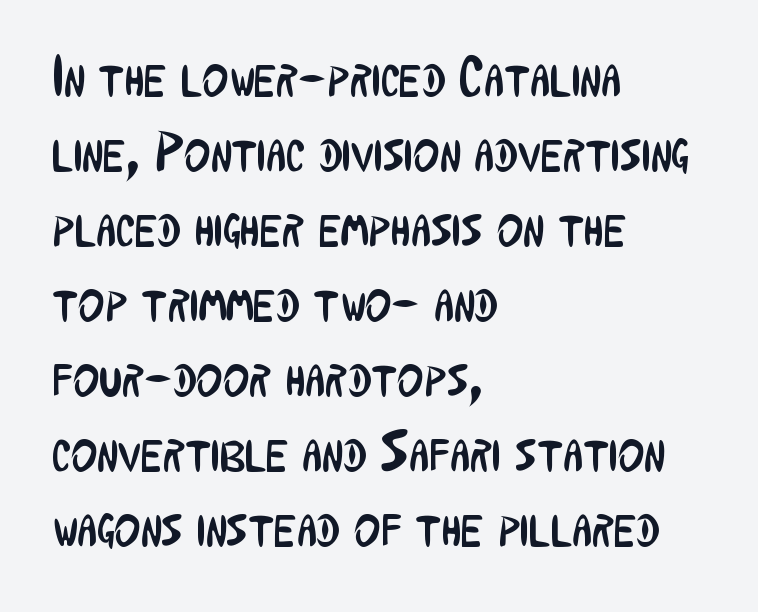
{"serif": "no", "italic": "no", "bold": "no", "weight": "regular", "width": "condensed", "stroke_contrast": "low", "x_height": "medium", "monospaced": "no", "underline": "no", "align": "left", "line_spacing": "normal", "line_spacing_ratio": 1.34, "letter_spacing": "normal", "letter_spacing_em": 0.0, "glyph_px": 56}
